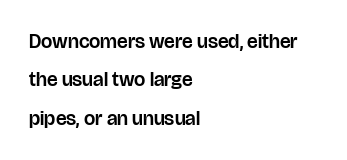
The image shows 20 px text type, upright; set left-aligned, loose line spacing (1.92x), normal letter spacing, not underlined.
